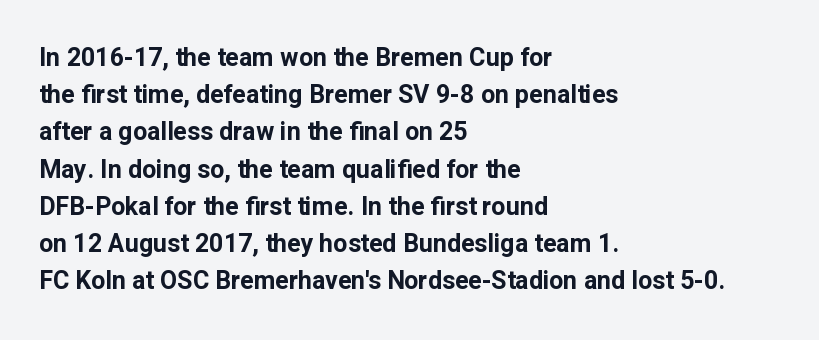
The image shows 25 px bold type, upright; set left-aligned, normal line spacing (1.49x), normal letter spacing, not underlined.
